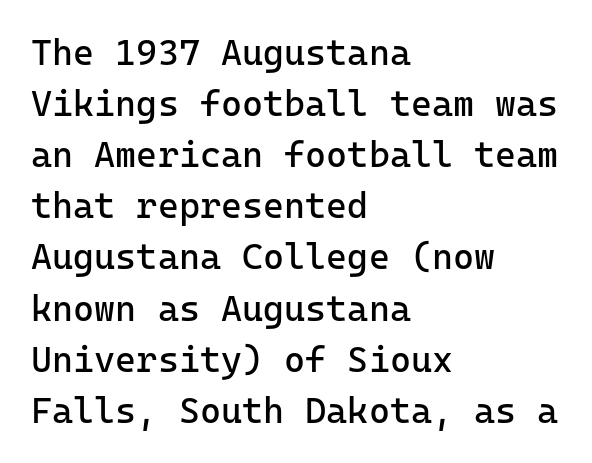
{"serif": "no", "italic": "no", "bold": "no", "weight": "regular", "width": "normal", "stroke_contrast": "low", "x_height": "medium", "monospaced": "yes", "underline": "no", "align": "left", "line_spacing": "normal", "line_spacing_ratio": 1.42, "letter_spacing": "normal", "letter_spacing_em": 0.0, "glyph_px": 36}
